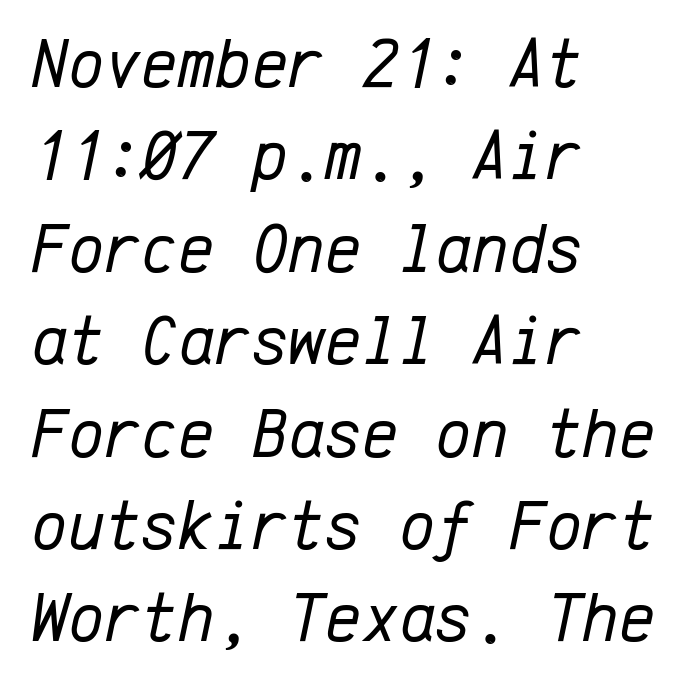
Do the characters align in a grid? Yes, the font is monospaced. The glyphs look as if they've been sheared to an angle. These lines keep a tight, regular rhythm from letter to letter. This sample keeps an unexceptional amount of space between lines.
